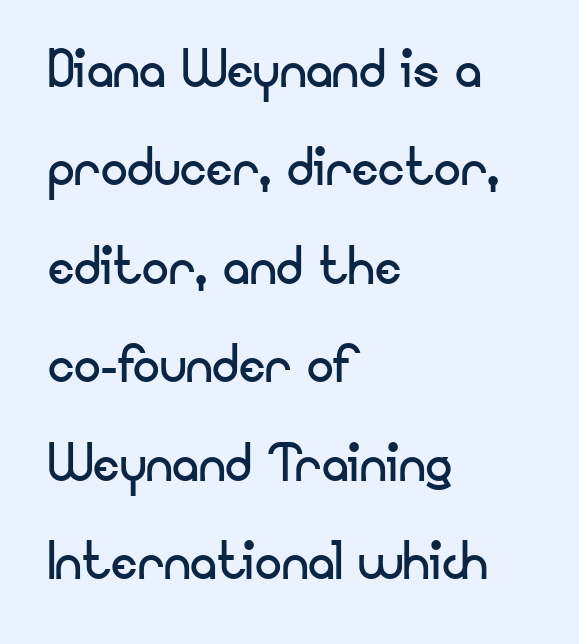
A typesetter would call this leading conventional body-copy spacing. The weight tops out at a normal text grade. The space directly below the letters is spotless. Left-aligned paragraph, ragged on the right. I'd call this a sans setting — the letters go barefoot.
